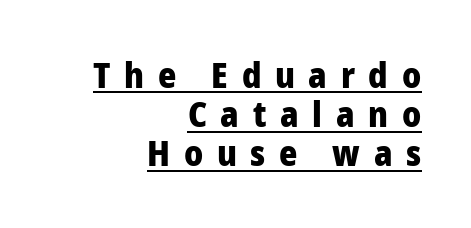
{"serif": "no", "italic": "no", "bold": "yes", "weight": "heavy", "width": "normal", "stroke_contrast": "low", "x_height": "medium", "monospaced": "no", "underline": "yes", "align": "right", "line_spacing": "tight", "line_spacing_ratio": 1.12, "letter_spacing": "wide", "letter_spacing_em": 0.39, "glyph_px": 35}
